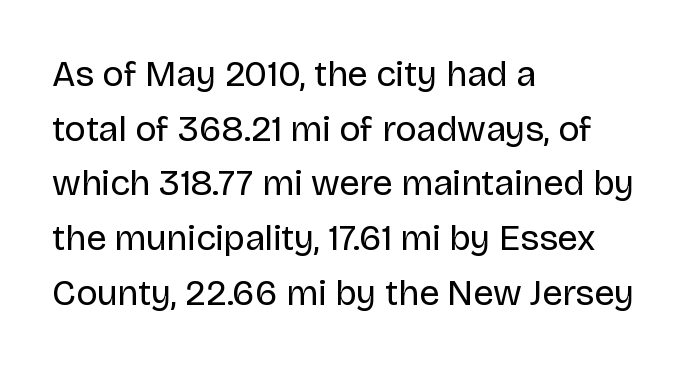
Does the type have serifs? No, each stem ends abruptly. You could call the tracking neutral — neither tight nor loose. Here the designer chose a conventional face with non-uniform glyph widths. Underline: absent.
